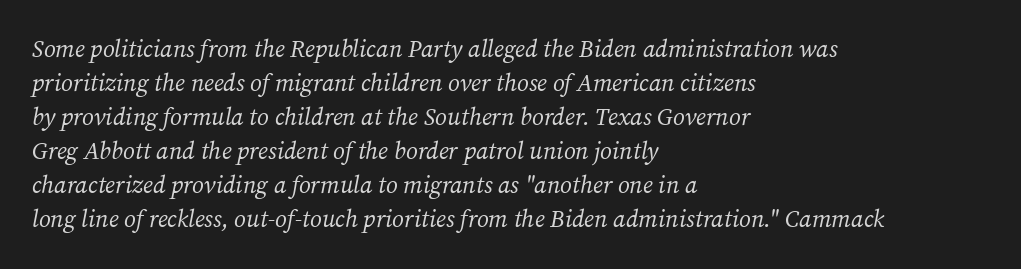
These lines stack with their left ends in a neat column. Default kerning and tracking; the words read as compact shapes. The space between consecutive lines is moderate. Underline: absent. The passage shown is not bold in any degree. Rendered with sloped, italic letterforms.
